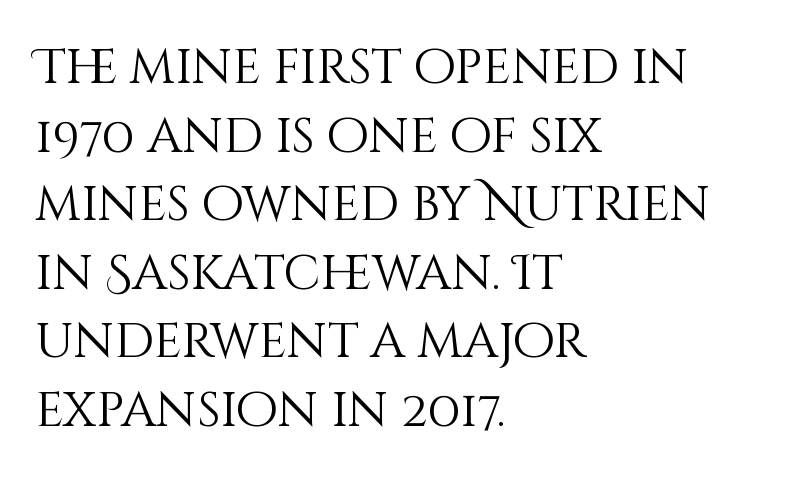
The image shows 49 px light type, upright; set left-aligned, normal line spacing (1.4x), normal letter spacing, not underlined; medium stroke contrast and a large x-height.
